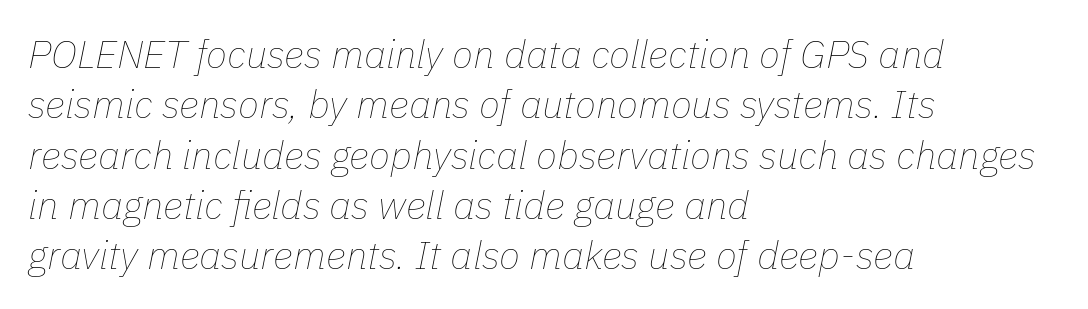
The image shows 39 px thin type, italic (leaning right); set left-aligned, normal line spacing (1.29x), normal letter spacing, not underlined; low stroke contrast and a medium x-height.
